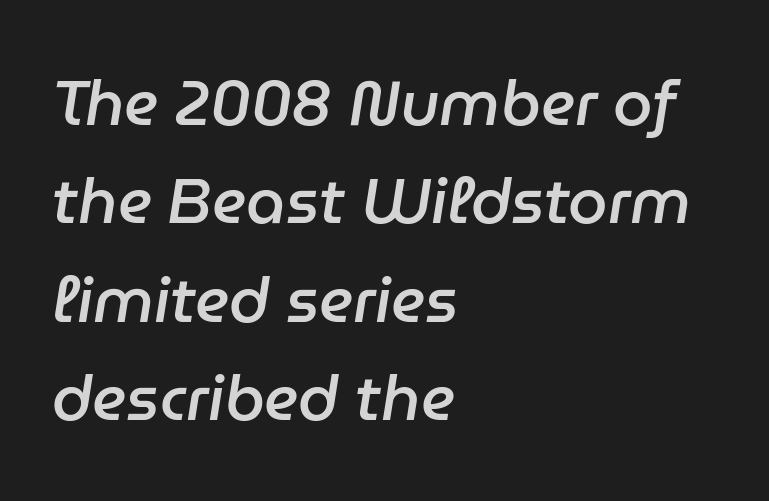
Q: Is the text bold? A: Semi-bold.
Q: Is the text italic (slanted)? A: Yes, it leans right by about 9 degrees.
Q: Is the text underlined? A: No.
Q: How is the paragraph aligned? A: Left-aligned.
Q: Is the spacing between letters normal or unusually wide? A: Normal.
Q: Is the spacing between lines tight, normal or loose? A: Normal.
Q: Width (condensed, normal, or wide)? A: Normal.
Q: Stroke contrast? A: Low.
Q: x-height? A: Medium.
Q: Monospaced? A: No.
